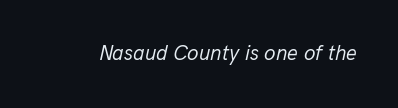
Q: Is the text bold? A: No.
Q: Is the text italic (slanted)? A: Yes, it leans right by about 13 degrees.
Q: Is the text underlined? A: No.
Q: Is the spacing between letters normal or unusually wide? A: Normal.
